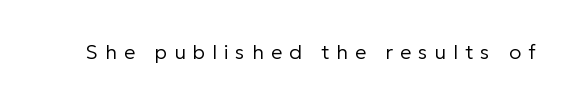
The letters look calm and open, with moderate or lighter stems. Designer's note — italics off, roman on. The zone under the glyphs is completely vacant. In terms of letterspacing, this is a distinctly airy, spread setting.
